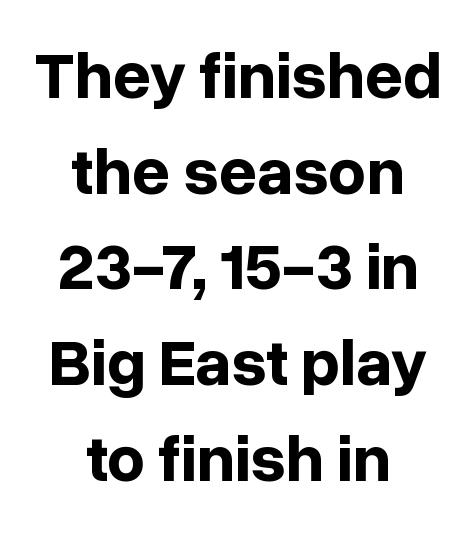
{"serif": "no", "italic": "no", "bold": "yes", "weight": "bold", "width": "normal", "stroke_contrast": "low", "x_height": "medium", "monospaced": "no", "underline": "no", "align": "center", "line_spacing": "normal", "line_spacing_ratio": 1.45, "letter_spacing": "normal", "letter_spacing_em": 0.0, "glyph_px": 66}
